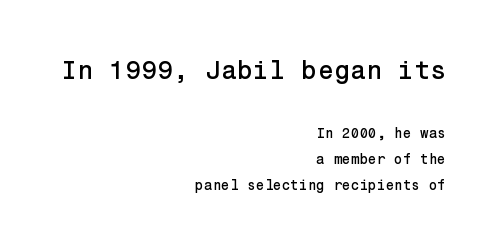
Bigger letters appear in the top chunk; the bottom chunk is reduced. Line ends are locked; line starts wander. Standard letterfit; no display-style spreading of the glyphs. Underline: absent. Posture: vertical.
